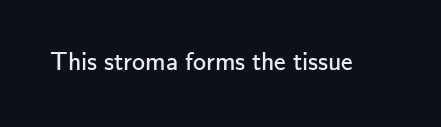
A roman cut, with each character standing at attention. Decoration check: the copy has no underline. The gaps between neighbouring characters are ordinary and unremarkable. Bold? No — there's no thickening of the strokes.
